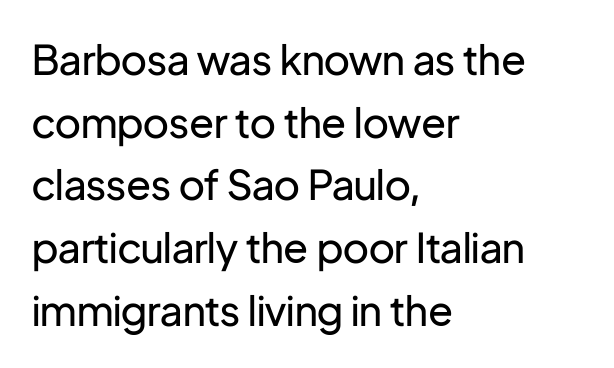
Q: Is the text bold? A: No.
Q: Is the text italic (slanted)? A: No, it is upright.
Q: Is the typeface a serif or a sans-serif typeface? A: Sans-serif.
Q: Is the text underlined? A: No.
Q: How is the paragraph aligned? A: Left-aligned.
Q: Is the spacing between letters normal or unusually wide? A: Normal.
Q: Is the spacing between lines tight, normal or loose? A: Normal.
Q: Width (condensed, normal, or wide)? A: Normal.
Q: Stroke contrast? A: Low.
Q: x-height? A: Medium.
Q: Monospaced? A: No.
